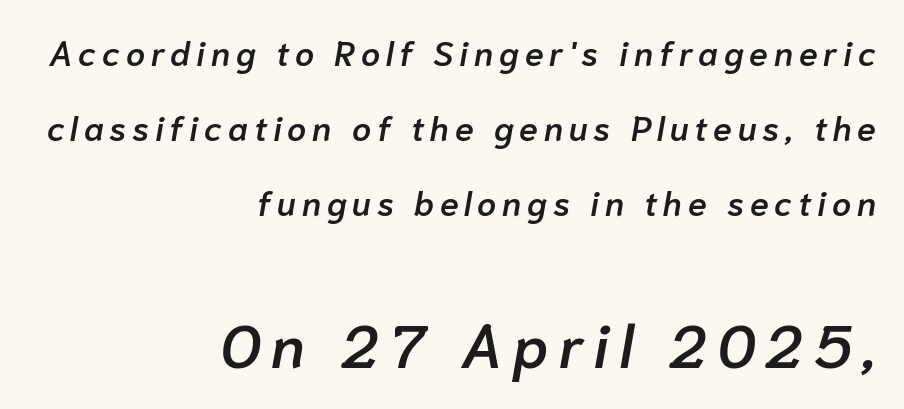
This rendering uses right alignment, leaving the left contour irregular. An italicized treatment has been applied to the whole sample. Loosely led — the rows are spread out. Rule under the text: the space is simply empty.
